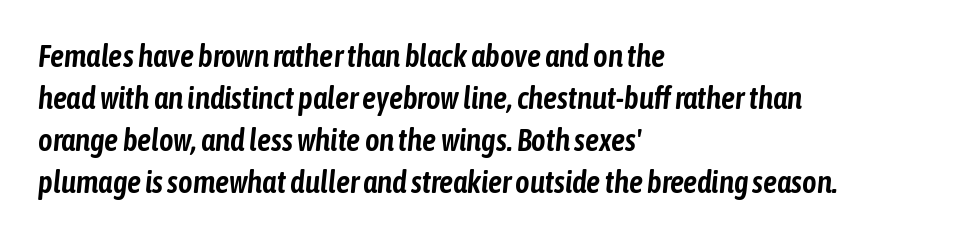
The image shows 31 px condensed type, italic (leaning right); set left-aligned, normal line spacing (1.36x), normal letter spacing, not underlined; low stroke contrast and a medium x-height.
